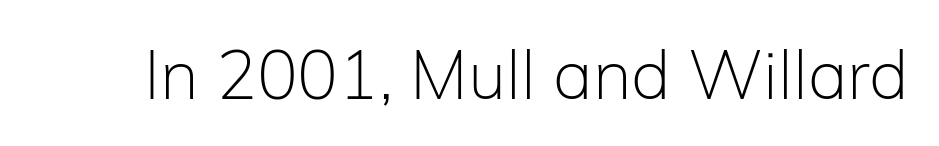
Q: Is the text bold? A: No.
Q: Is the text italic (slanted)? A: No, it is upright.
Q: Is the typeface a serif or a sans-serif typeface? A: Sans-serif.
Q: Is the text underlined? A: No.
Q: Is the spacing between letters normal or unusually wide? A: Normal.
Q: Width (condensed, normal, or wide)? A: Normal.
Q: Stroke contrast? A: Low.
Q: x-height? A: Medium.
Q: Monospaced? A: No.
